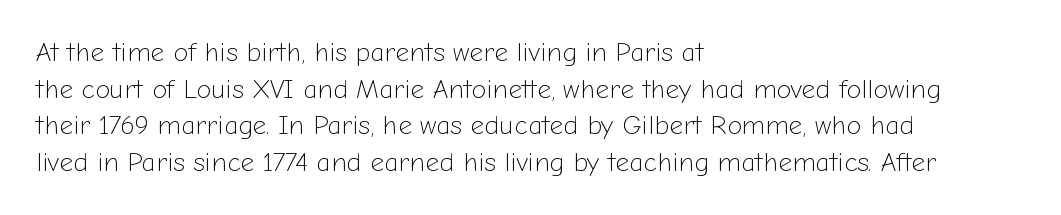
Reading down the block, your eye returns to a fixed left position each line. Do the letters lean? They stand straight. The strip under each line holds only bare page. Bold? No — there's no thickening of the strokes. Line spacing here is normal. Glyph-to-glyph distance matches everyday printed text.
